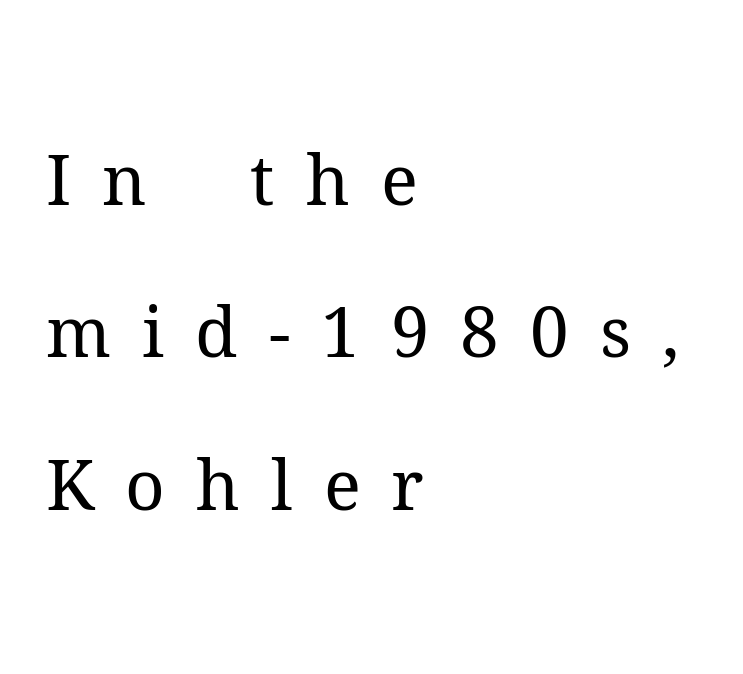
Q: Is the text bold? A: No.
Q: Is the text italic (slanted)? A: No, it is upright.
Q: Is the typeface a serif or a sans-serif typeface? A: Serif.
Q: Is the text underlined? A: No.
Q: How is the paragraph aligned? A: Left-aligned.
Q: Is the spacing between letters normal or unusually wide? A: Unusually wide.
Q: Is the spacing between lines tight, normal or loose? A: Loose.
Q: Width (condensed, normal, or wide)? A: Normal.
Q: Stroke contrast? A: Medium.
Q: x-height? A: Medium.
Q: Monospaced? A: No.
